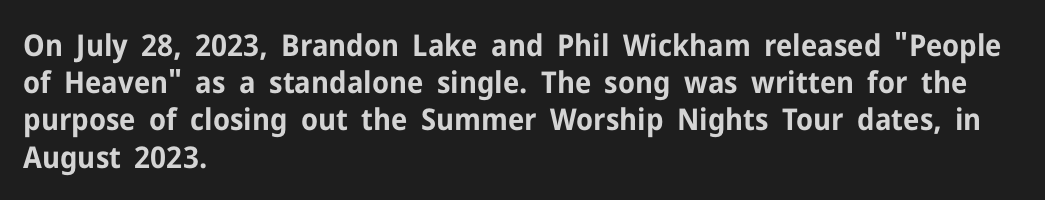
Q: Is the text bold? A: Yes.
Q: Is the text italic (slanted)? A: No, it is upright.
Q: Is the typeface a serif or a sans-serif typeface? A: Sans-serif.
Q: Is the text underlined? A: No.
Q: How is the paragraph aligned? A: Left-aligned.
Q: Is the spacing between letters normal or unusually wide? A: Normal.
Q: Width (condensed, normal, or wide)? A: Normal.
Q: Stroke contrast? A: Low.
Q: x-height? A: Medium.
Q: Monospaced? A: No.
